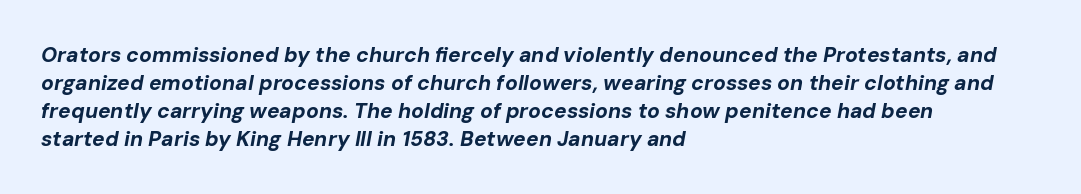
Evenly set lines give the paragraph a standard silhouette. A typesetter would call this zero additional tracking. These lines are set flush left with a ragged right edge. Underlining? Definitely not there.
